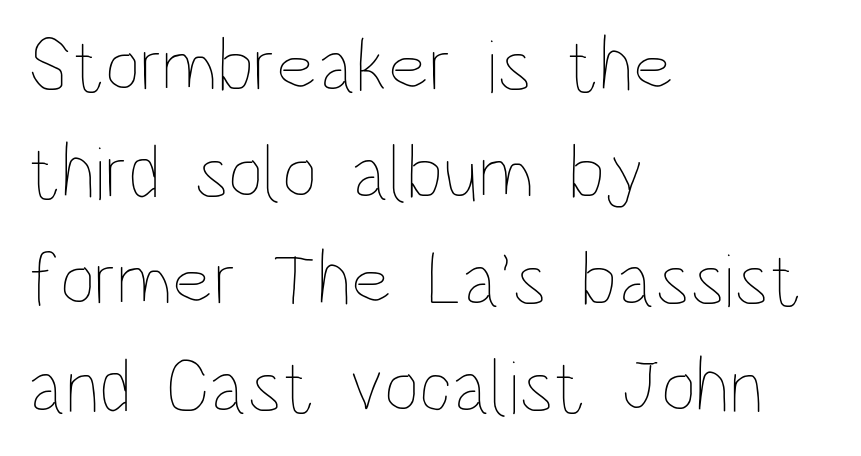
{"italic": "no", "bold": "no", "weight": "thin", "width": "condensed", "stroke_contrast": "low", "x_height": "large", "monospaced": "no", "underline": "no", "align": "left", "line_spacing": "normal", "line_spacing_ratio": 1.39, "letter_spacing": "normal", "letter_spacing_em": 0.0, "glyph_px": 77}
